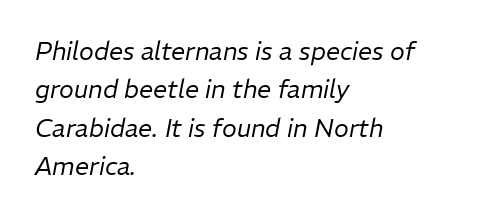
{"italic": "yes", "lean": "right", "slant_degrees": 11, "bold": "no", "underline": "no", "align": "left", "line_spacing": "normal", "line_spacing_ratio": 1.54, "letter_spacing": "normal", "letter_spacing_em": 0.0, "glyph_px": 25}
